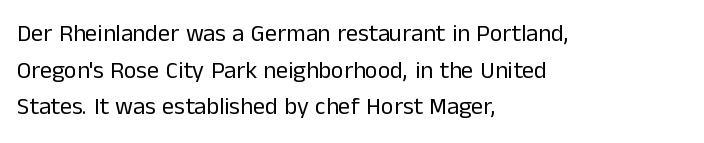
The image shows 24 px text type, upright; set left-aligned, normal line spacing (1.53x), normal letter spacing, not underlined.
